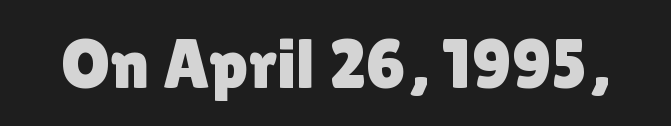
The image shows 71 px sans-serif type, upright; set normal letter spacing, not underlined; a medium x-height.
